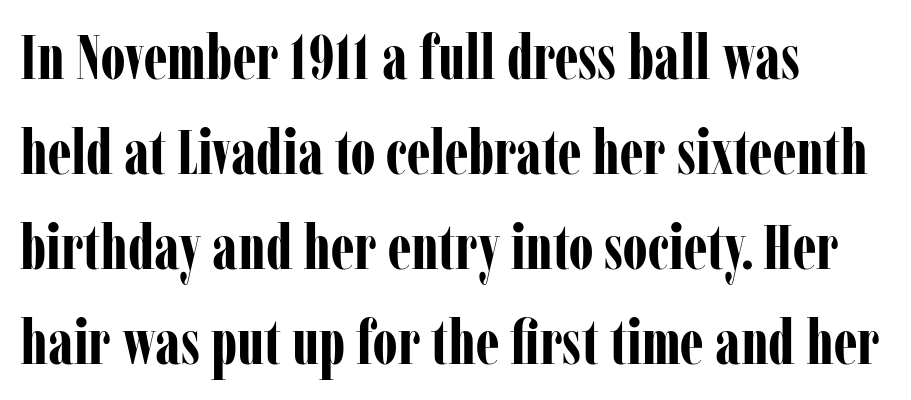
The sample has been set heavy, in full bold. Every row of glyphs begins at an identical x-position on the left. Inter-character spacing is left at the font's built-in metrics. This block has exactly the height ordinary leading produces. This is roman type, the default non-slanted kind.
